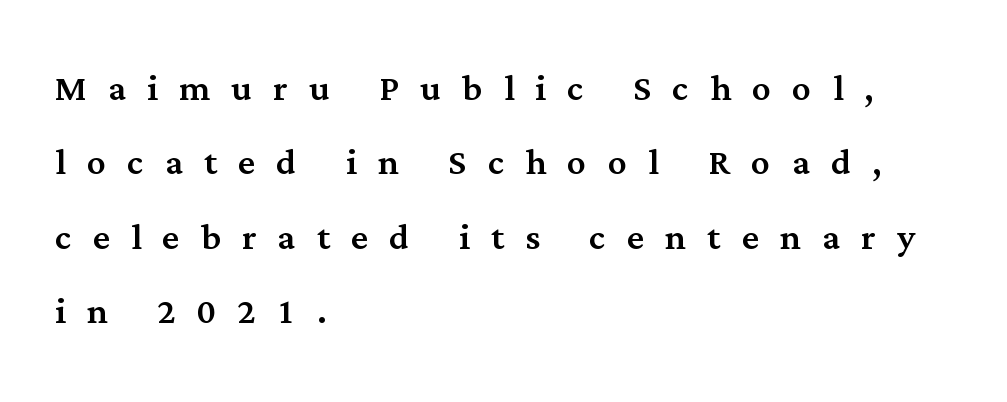
{"serif": "yes", "italic": "no", "width": "normal", "stroke_contrast": "medium", "x_height": "medium", "monospaced": "no", "underline": "no", "align": "left", "line_spacing": "normal", "line_spacing_ratio": 1.58, "letter_spacing": "wide", "letter_spacing_em": 0.45, "glyph_px": 47}
